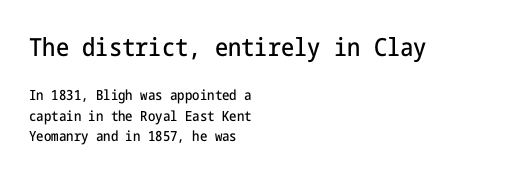
Successive baselines arrive at the customary interval. The block sitting higher on the canvas is the one with enlarged characters. The letterforms sit shoulder to shoulder at normal distance. The text block is weighted toward the left margin, trailing off unevenly rightward. Plain, unruled lines of type.
